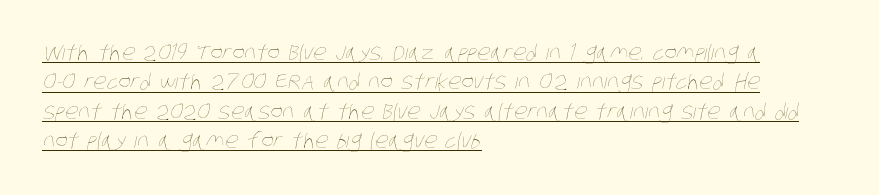
{"bold": "no", "underline": "yes", "align": "left", "line_spacing": "normal", "line_spacing_ratio": 1.4, "letter_spacing": "normal", "letter_spacing_em": 0.0, "glyph_px": 21}
